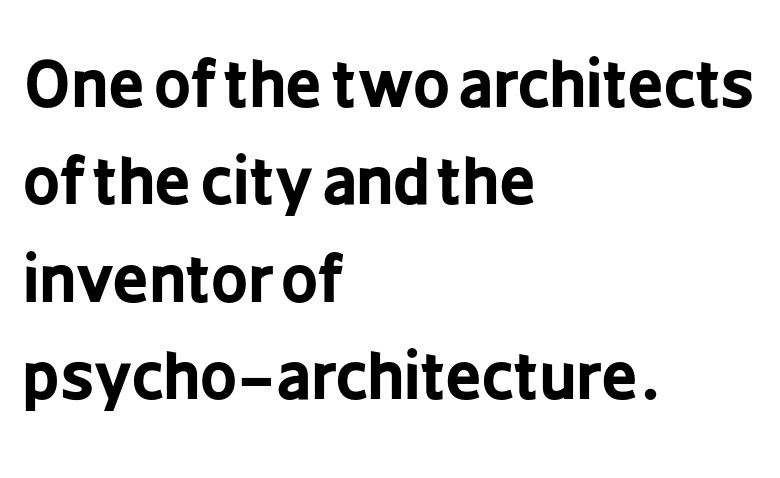
{"serif": "no", "italic": "no", "bold": "yes", "weight": "bold", "width": "condensed", "stroke_contrast": "low", "x_height": "medium", "monospaced": "no", "underline": "no", "align": "left", "line_spacing": "normal", "line_spacing_ratio": 1.52, "letter_spacing": "normal", "letter_spacing_em": 0.0, "glyph_px": 64}
